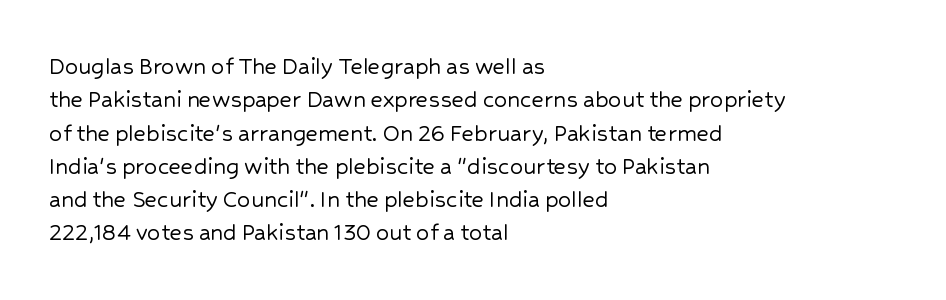
Q: Is the text italic (slanted)? A: No, it is upright.
Q: Is the text underlined? A: No.
Q: How is the paragraph aligned? A: Left-aligned.
Q: Is the spacing between letters normal or unusually wide? A: Normal.
Q: Is the spacing between lines tight, normal or loose? A: Normal.
